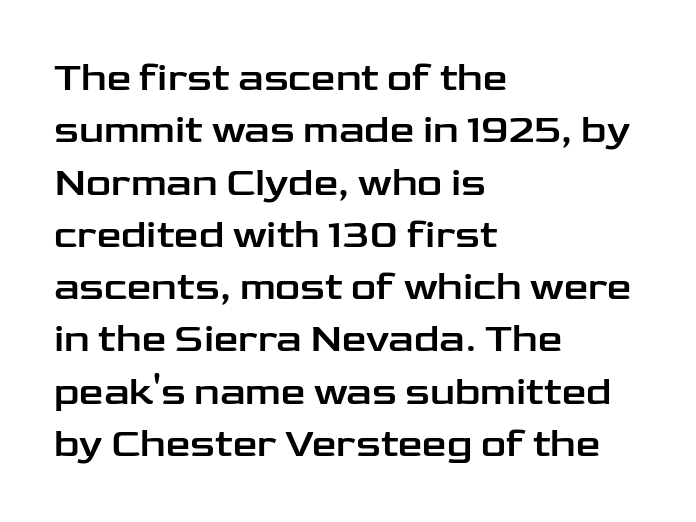
The image shows 39 px wide sans-serif type, upright; set left-aligned, normal line spacing (1.34x), normal letter spacing, not underlined; low stroke contrast and a medium x-height.
